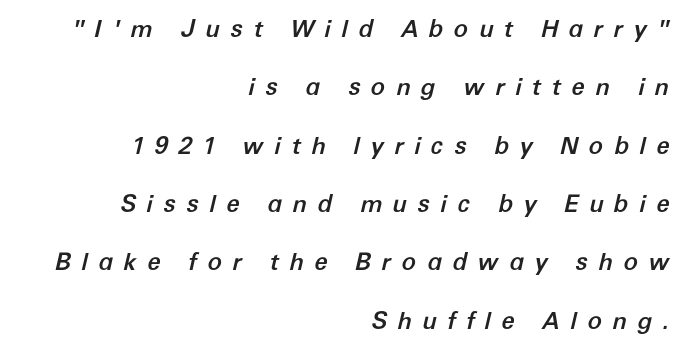
Q: Is the text italic (slanted)? A: Yes, it leans right by about 12 degrees.
Q: Is the text underlined? A: No.
Q: How is the paragraph aligned? A: Right-aligned.
Q: Is the spacing between letters normal or unusually wide? A: Unusually wide.
Q: Is the spacing between lines tight, normal or loose? A: Loose.
